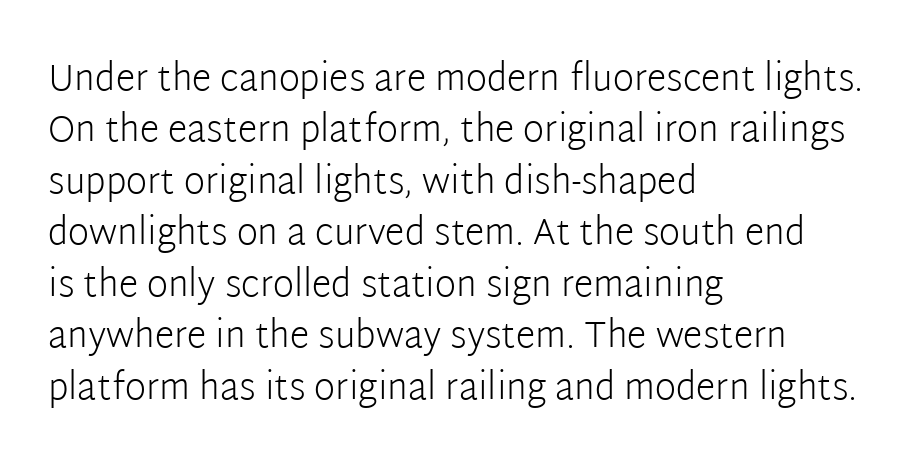
Q: Is the text bold? A: No.
Q: Is the text italic (slanted)? A: No, it is upright.
Q: Is the typeface a serif or a sans-serif typeface? A: Sans-serif.
Q: Is the text underlined? A: No.
Q: How is the paragraph aligned? A: Left-aligned.
Q: Is the spacing between letters normal or unusually wide? A: Normal.
Q: Is the spacing between lines tight, normal or loose? A: Normal.
Q: Width (condensed, normal, or wide)? A: Normal.
Q: Stroke contrast? A: Low.
Q: x-height? A: Medium.
Q: Monospaced? A: No.
